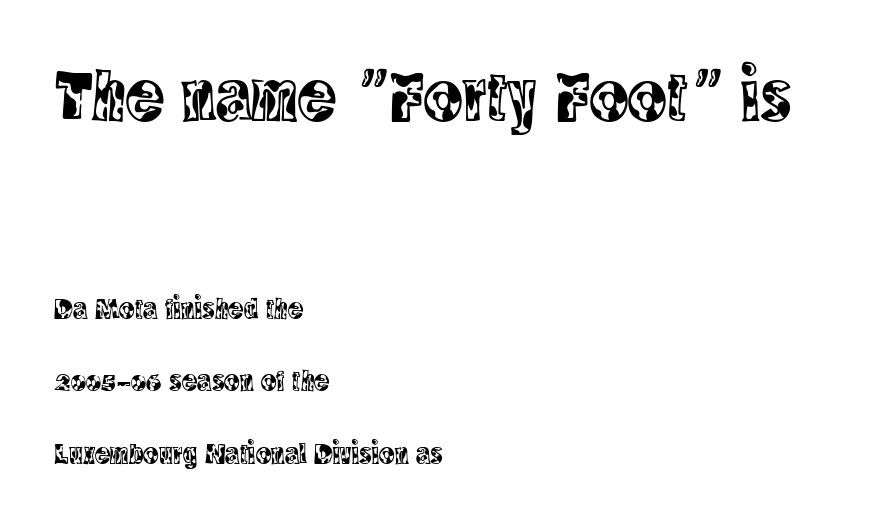
The image shows 72 px condensed serif type, upright; set left-aligned, loose line spacing (2.5x), normal letter spacing, not underlined; the first (top) block is 2.48x larger; a large x-height.
